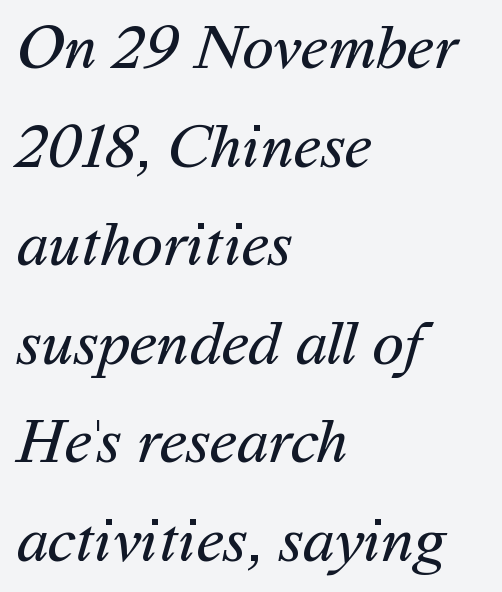
{"serif": "no", "bold": "no", "weight": "regular", "width": "normal", "stroke_contrast": "medium", "x_height": "medium", "monospaced": "no", "underline": "no", "align": "left", "line_spacing": "normal", "line_spacing_ratio": 1.54, "letter_spacing": "normal", "letter_spacing_em": 0.0, "glyph_px": 64}
